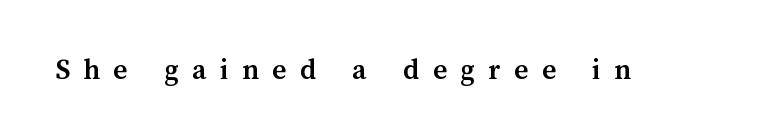
Think of a printed novel: that variable character pitch is what you see here. This sample uses an upright cut, with every glyph sitting square on the baseline. Bare-footed words on every line. Each glyph is drawn with heavy, bold strokes.
